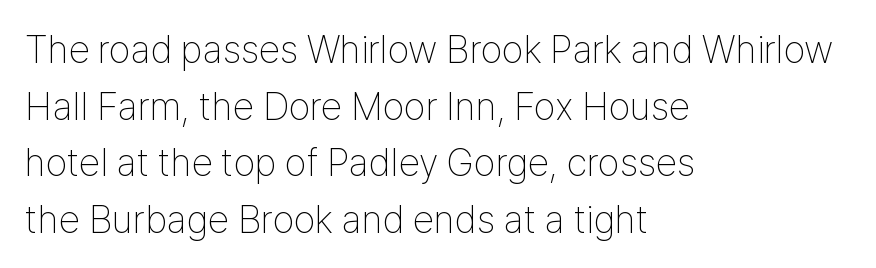
Compared with a typical body face, this is equally light or lighter still. Regarding leading, the lines here are spaced in the standard way. The face used here is a sans, in the tradition of grotesques and geometrics. The space directly below the letters is spotless. The rag falls on the right side of this text block.
